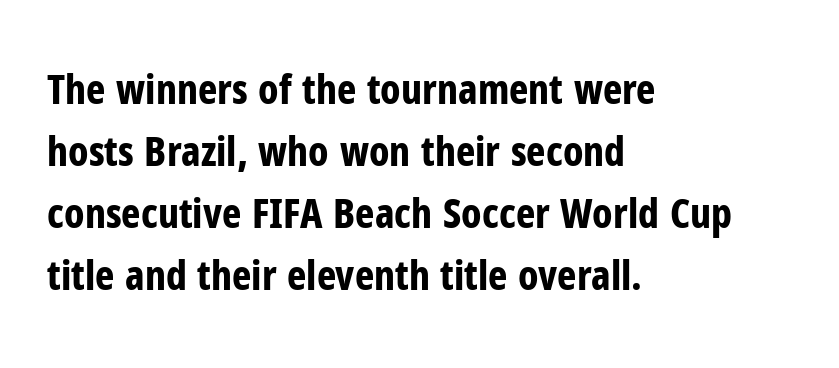
Nope, not italic — everything's standing straight. The strokes are fattened all the way to bold. The rag falls on the right side of this text block. The face used here is proportionally spaced, like ordinary book or web type. Look at the bottom of the vertical strokes: they stop flat, with no serifs. The gap between lines stays unmarked.
